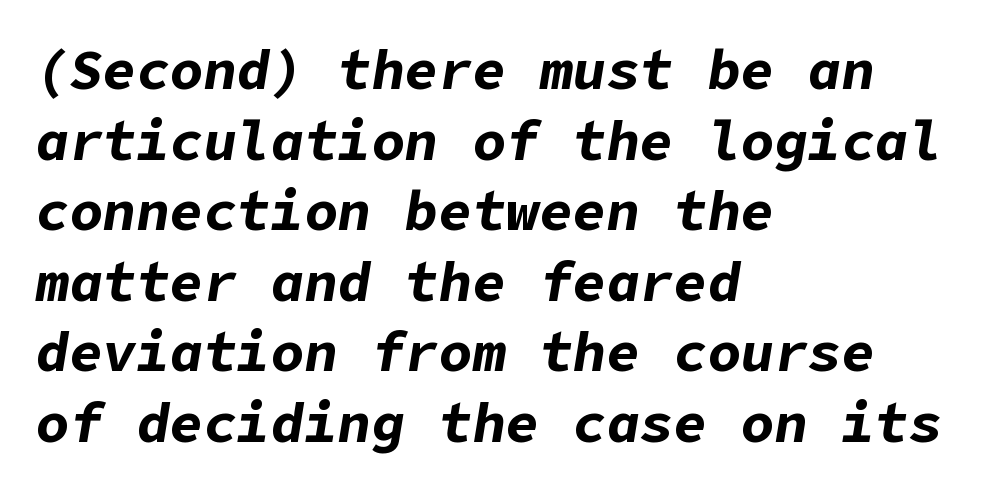
Summary of weight: heavy, a full bold. Caption: multi-line text, flush left, ragged right. Students, note that the glyphs here touch the page at normal intervals. The glyphs look as if they've been sheared to an angle.
